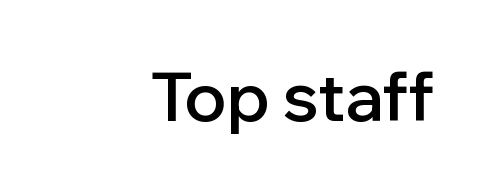
The image shows 67 px semibold sans-serif type, upright; set right-aligned, normal letter spacing, not underlined; low stroke contrast and a medium x-height.
